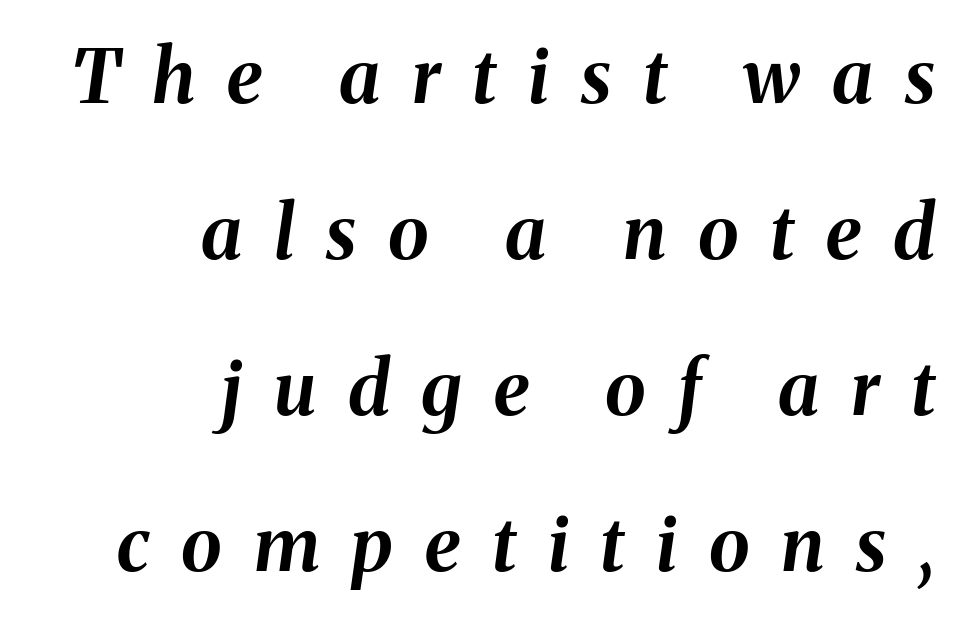
The compositor pushed each line to the right boundary. The specimen reads as italic at a glance. These lines are rendered in a variable-pitch font. Compared with typical paragraphs, the rows here are farther apart. Chunky letters — that's bold for sure. The face used here is rendered with a markedly widened letterfit.
